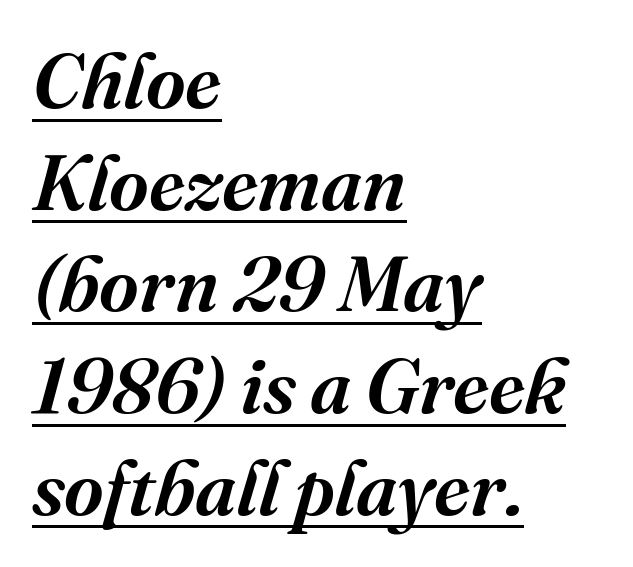
The image shows 77 px serif type, italic (leaning right); set left-aligned, normal line spacing (1.32x), normal letter spacing, underlined; medium stroke contrast and a medium x-height.
